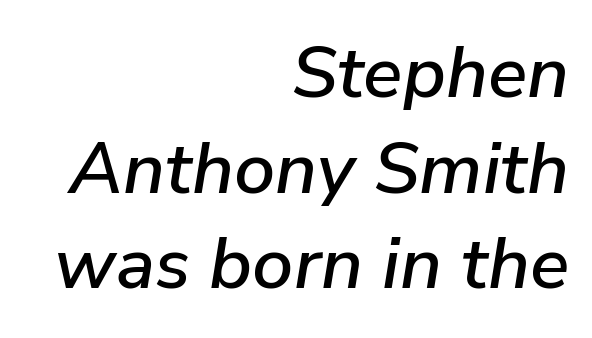
Q: Is the text italic (slanted)? A: Yes, it leans right by about 9 degrees.
Q: Is the text underlined? A: No.
Q: How is the paragraph aligned? A: Right-aligned.
Q: Is the spacing between letters normal or unusually wide? A: Normal.
Q: Is the spacing between lines tight, normal or loose? A: Normal.
Q: Width (condensed, normal, or wide)? A: Normal.
Q: Stroke contrast? A: Low.
Q: x-height? A: Medium.
Q: Monospaced? A: No.
